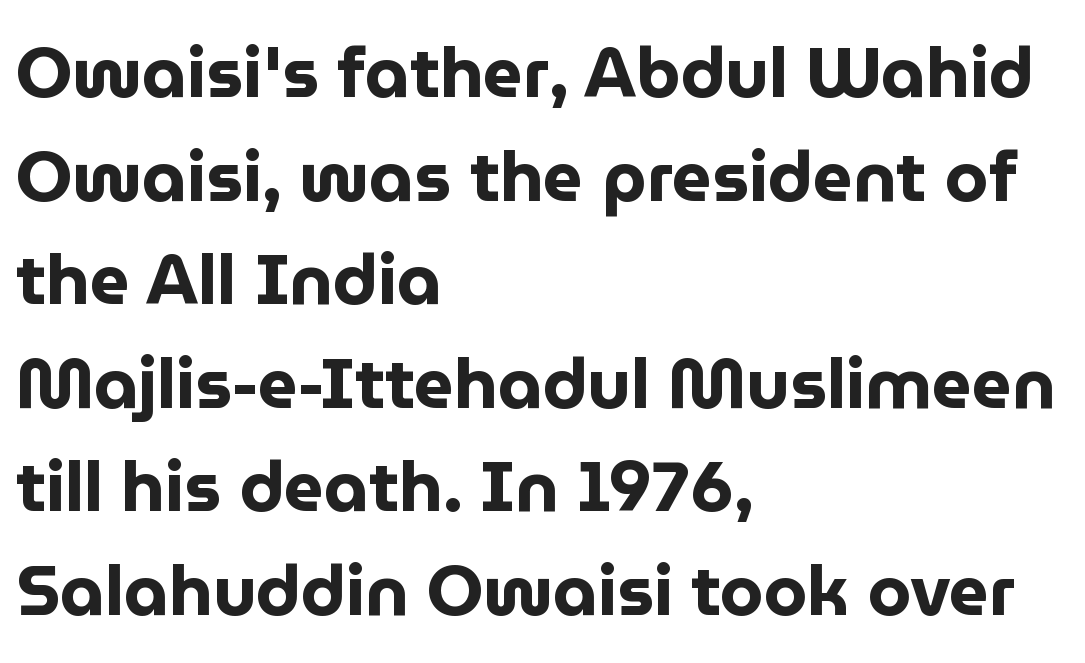
{"serif": "no", "italic": "no", "bold": "yes", "weight": "bold", "width": "normal", "stroke_contrast": "low", "x_height": "medium", "monospaced": "no", "underline": "no", "align": "left", "line_spacing": "normal", "line_spacing_ratio": 1.48, "letter_spacing": "normal", "letter_spacing_em": 0.0, "glyph_px": 70}
